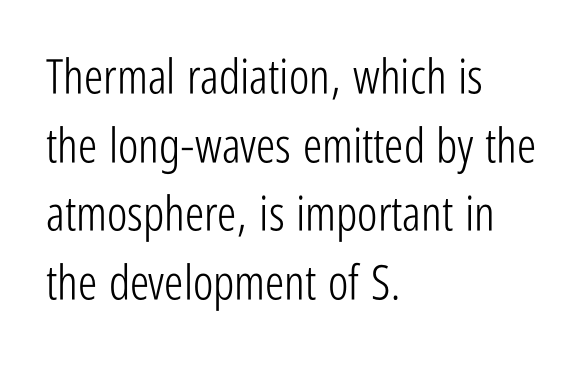
The image shows 48 px light, condensed sans-serif type, upright; set left-aligned, normal line spacing (1.43x), normal letter spacing, not underlined; low stroke contrast and a medium x-height.
